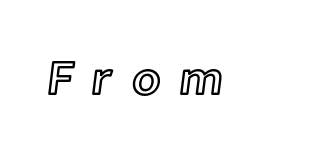
{"width": "normal", "x_height": "medium", "monospaced": "no", "underline": "no", "letter_spacing": "wide", "letter_spacing_em": 0.37, "glyph_px": 48}
